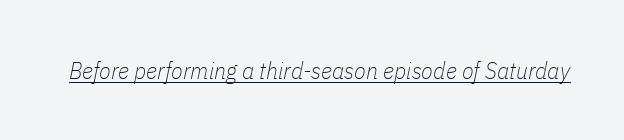
The image shows 24 px text type, italic (leaning right); set normal letter spacing, underlined.
